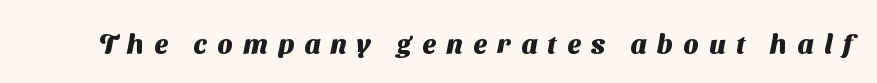
Q: Is the text bold? A: Yes.
Q: Is the text underlined? A: No.
Q: Is the spacing between letters normal or unusually wide? A: Unusually wide.
